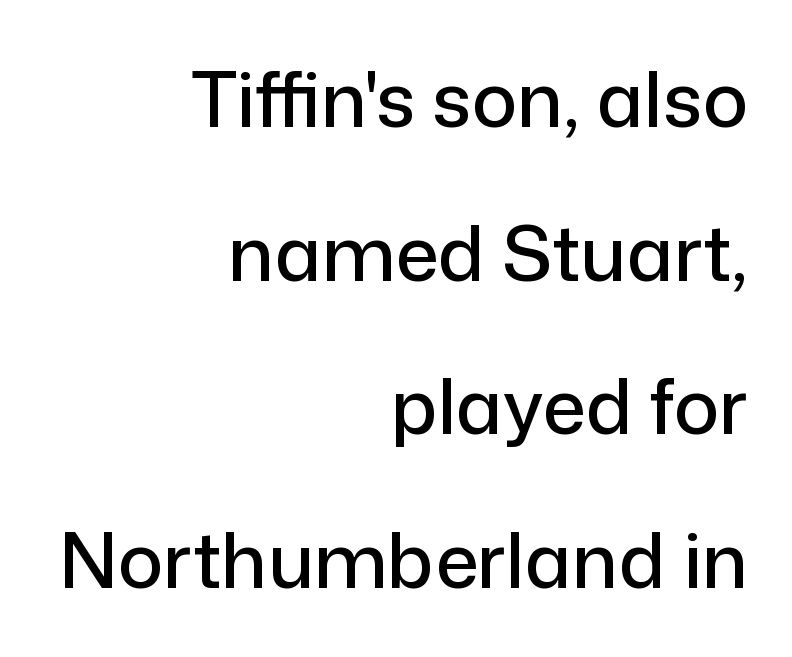
Quick note: not italic, upright. The passage shown is typed in a proportional face where columns would drift. Horizontally, the lines are justified to the trailing edge only. Horizontal bands of white between lines are thick stripes.
